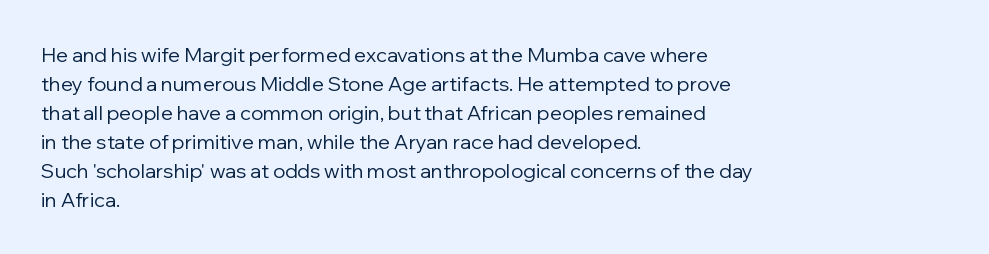
Q: Is the text bold? A: No.
Q: Is the text italic (slanted)? A: No, it is upright.
Q: Is the text underlined? A: No.
Q: How is the paragraph aligned? A: Left-aligned.
Q: Is the spacing between letters normal or unusually wide? A: Normal.
Q: Is the spacing between lines tight, normal or loose? A: Normal.
